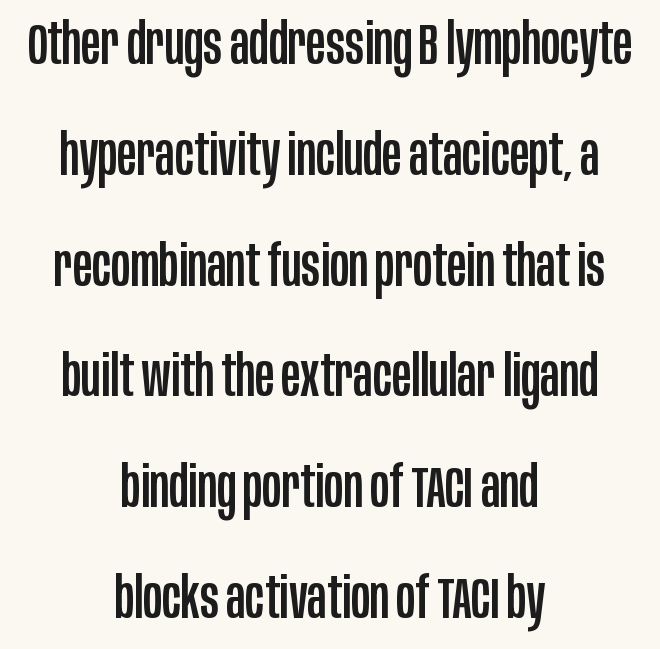
Check under the words: just untouched page. One-word summary of the alignment: center. The characters display no serif detailing; their extremities are plain. There is no visible air inserted between adjacent glyphs.
